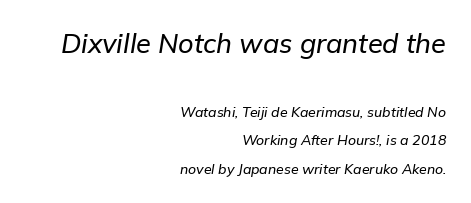
The whole block is typeset with a tilt. Here the glyphs are tracked normally, forming tight word shapes. The block of text is sparse from top to bottom, with ample space between rows. A student would call this right alignment; a typographer would say flush right, rag left. Any mark beneath the type? The region is blank. Here the first block reads like a headline and the second like body copy.
